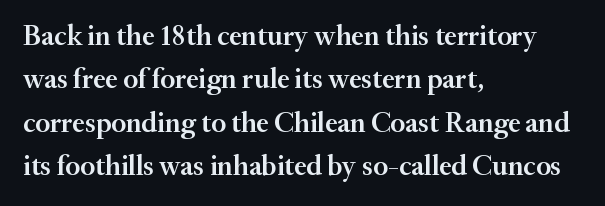
{"serif": "yes", "italic": "no", "bold": "semi", "weight": "semibold", "width": "normal", "stroke_contrast": "medium", "x_height": "small", "monospaced": "no", "underline": "no", "align": "left", "line_spacing": "normal", "line_spacing_ratio": 1.55, "letter_spacing": "normal", "letter_spacing_em": 0.0, "glyph_px": 28}
